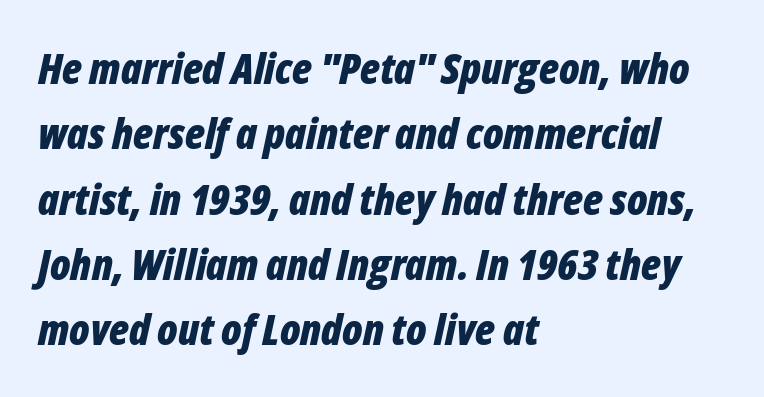
The image shows 43 px bold, condensed type, italic (leaning right); set left-aligned, normal line spacing (1.52x), normal letter spacing, not underlined; low stroke contrast and a medium x-height.
